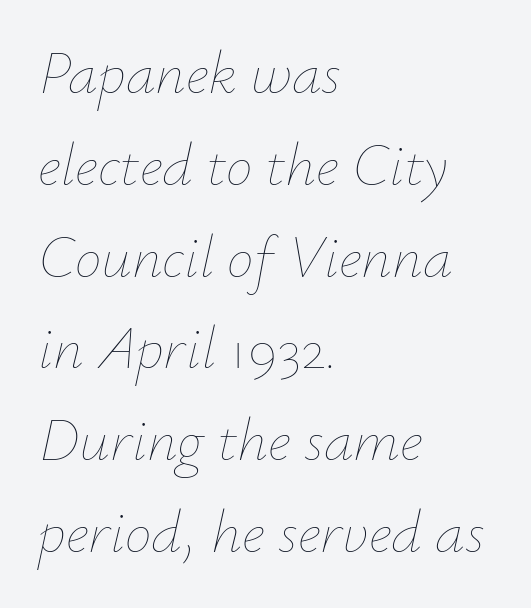
These lines were composed using italics. Compared with typical body copy, the letter spacing here is the same. Alignment: flush left. Think standard paragraph weight, or any step lighter than that.
